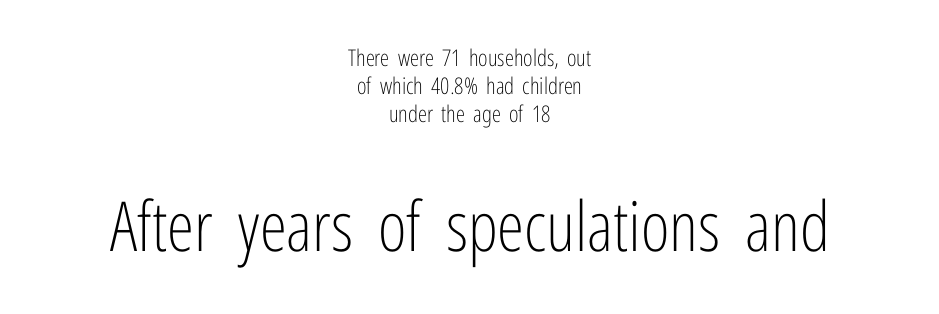
Q: Is the text bold? A: No.
Q: Is the text italic (slanted)? A: No, it is upright.
Q: Is the typeface a serif or a sans-serif typeface? A: Sans-serif.
Q: Is the text underlined? A: No.
Q: How is the paragraph aligned? A: Centered.
Q: Is the spacing between letters normal or unusually wide? A: Normal.
Q: Which block of text is set in a larger size, the first (top) or the second (bottom)? A: The second (bottom) one.
Q: Width (condensed, normal, or wide)? A: Condensed.
Q: Stroke contrast? A: Low.
Q: x-height? A: Medium.
Q: Monospaced? A: No.
